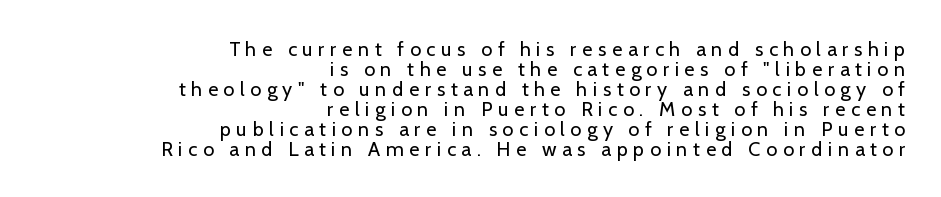
{"italic": "no", "bold": "no", "underline": "no", "align": "right", "line_spacing": "tight", "line_spacing_ratio": 1.0, "letter_spacing": "wide", "letter_spacing_em": 0.28, "glyph_px": 20}
